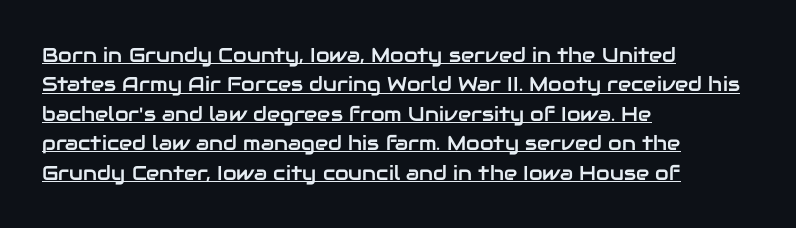
The letters sit at their default tracking, neither squeezed nor spread. Emphasis is given by a line drawn under the lettering. Where is the straight margin? On the left. Reading down the column, the eye jumps a familiar distance to each next line.
